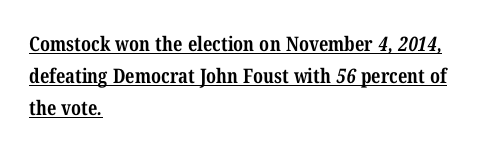
Caption: lettering with a line underneath. Honestly, the row spacing looks completely unremarkable. Tracking here is standard; glyphs follow each other at the usual distance. The lines are quadded left.
